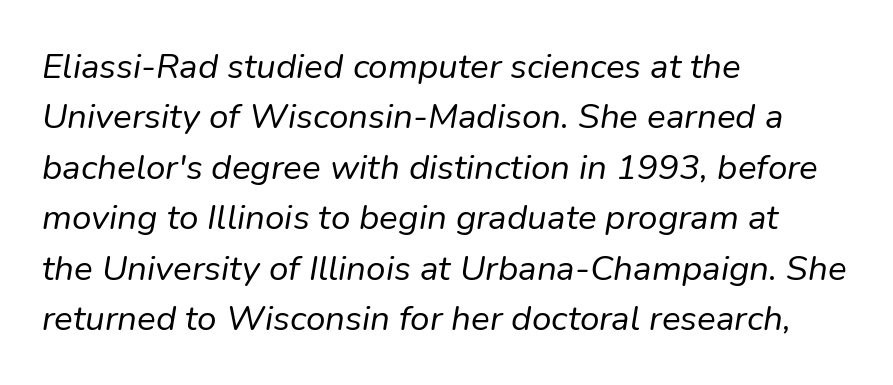
Q: Is the text bold? A: No.
Q: Is the text italic (slanted)? A: Yes, it leans right by about 9 degrees.
Q: Is the text underlined? A: No.
Q: How is the paragraph aligned? A: Left-aligned.
Q: Is the spacing between letters normal or unusually wide? A: Normal.
Q: Is the spacing between lines tight, normal or loose? A: Normal.
Q: Width (condensed, normal, or wide)? A: Normal.
Q: Stroke contrast? A: Low.
Q: x-height? A: Medium.
Q: Monospaced? A: No.
